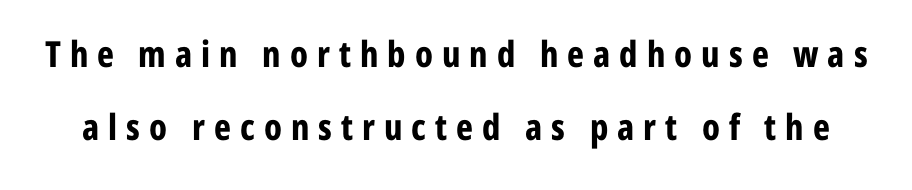
Q: Is the text bold? A: Yes.
Q: Is the text italic (slanted)? A: No, it is upright.
Q: Is the typeface a serif or a sans-serif typeface? A: Sans-serif.
Q: Is the text underlined? A: No.
Q: Is the spacing between letters normal or unusually wide? A: Unusually wide.
Q: Is the spacing between lines tight, normal or loose? A: Loose.
Q: Width (condensed, normal, or wide)? A: Condensed.
Q: Stroke contrast? A: Low.
Q: x-height? A: Medium.
Q: Monospaced? A: No.
